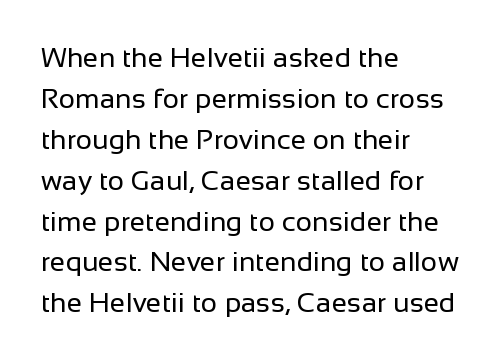
{"serif": "no", "italic": "no", "bold": "no", "weight": "regular", "width": "normal", "stroke_contrast": "low", "x_height": "medium", "monospaced": "no", "underline": "no", "align": "left", "line_spacing": "normal", "line_spacing_ratio": 1.46, "letter_spacing": "normal", "letter_spacing_em": 0.0, "glyph_px": 28}
